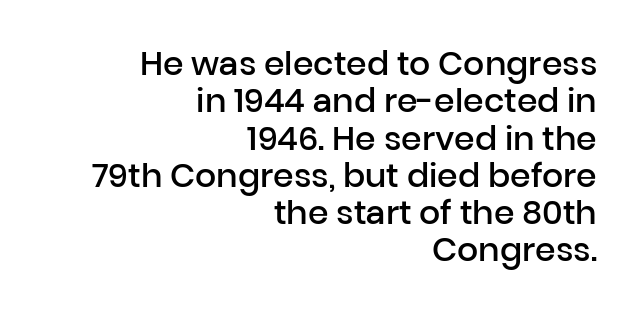
Decoration check: the copy has no underline. What's the leading like? Squeezed, with rows nearly overlapping. This rendering employs a face without finishing strokes, i.e., a sans-serif. Short and long lines alike share a common ending point at right. Do the letters lean? They stand straight.
